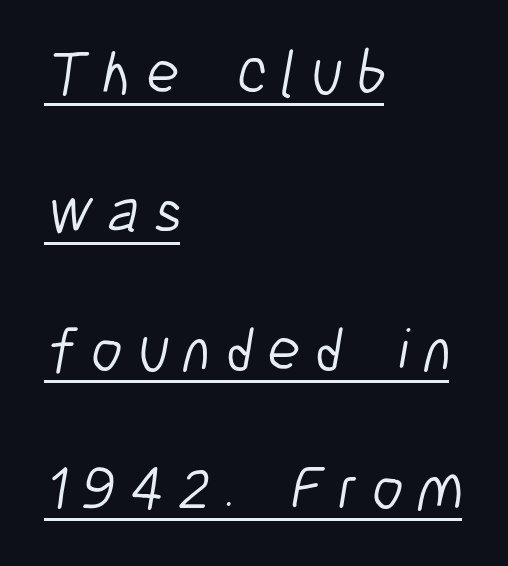
The image shows 61 px light, condensed sans-serif type; set left-aligned, loose line spacing (2.27x), unusually wide letter spacing (+0.24 em), underlined; low stroke contrast and a medium x-height.
